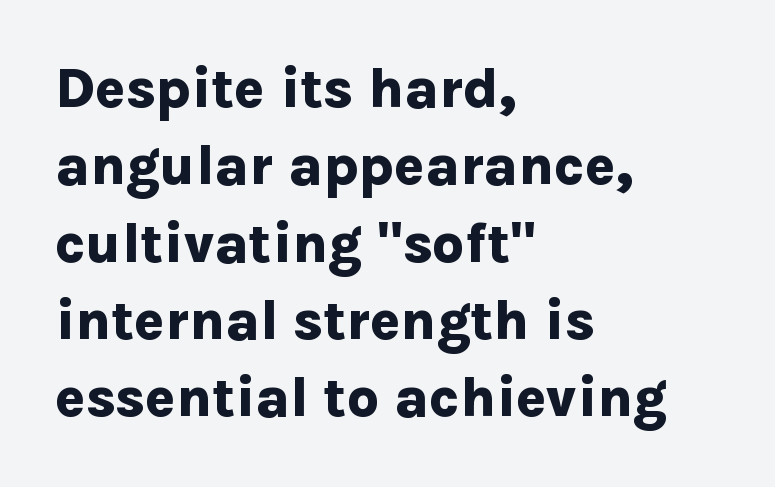
Q: Is the text bold? A: Yes.
Q: Is the text italic (slanted)? A: No, it is upright.
Q: Is the typeface a serif or a sans-serif typeface? A: Sans-serif.
Q: Is the text underlined? A: No.
Q: How is the paragraph aligned? A: Left-aligned.
Q: Is the spacing between letters normal or unusually wide? A: Normal.
Q: Is the spacing between lines tight, normal or loose? A: Normal.
Q: Width (condensed, normal, or wide)? A: Normal.
Q: Stroke contrast? A: Low.
Q: x-height? A: Medium.
Q: Monospaced? A: No.
